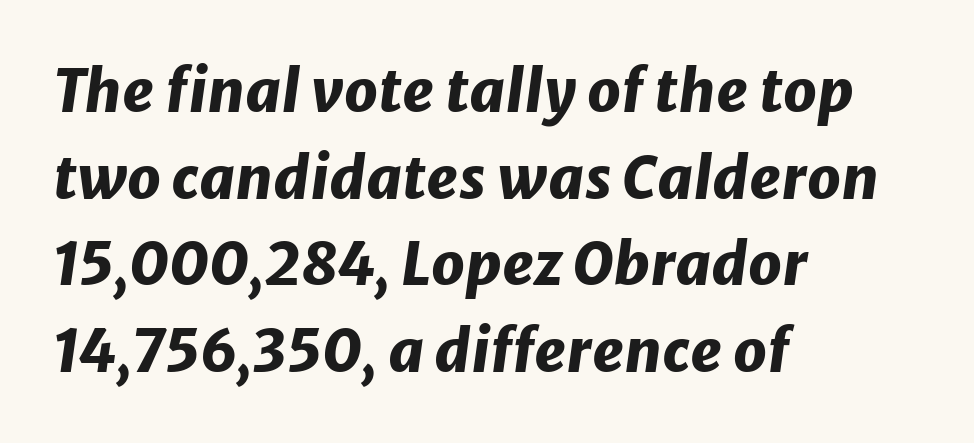
Q: Is the text bold? A: Yes.
Q: Is the text italic (slanted)? A: Yes, it leans right by about 8 degrees.
Q: Is the text underlined? A: No.
Q: How is the paragraph aligned? A: Left-aligned.
Q: Is the spacing between letters normal or unusually wide? A: Normal.
Q: Is the spacing between lines tight, normal or loose? A: Normal.
Q: Width (condensed, normal, or wide)? A: Normal.
Q: Stroke contrast? A: Low.
Q: x-height? A: Medium.
Q: Monospaced? A: No.
